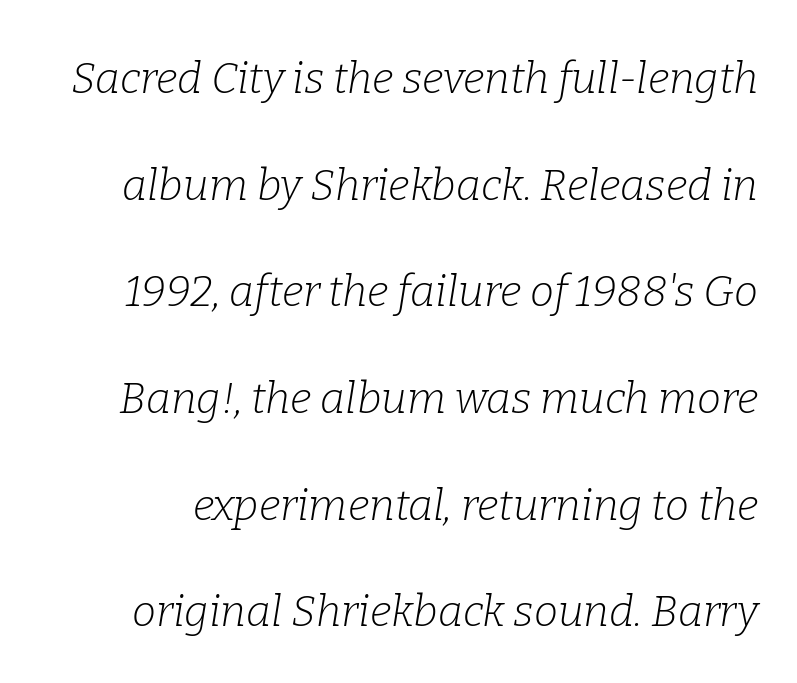
Q: Is the text bold? A: No.
Q: Is the text italic (slanted)? A: Yes, it leans right by about 9 degrees.
Q: Is the typeface a serif or a sans-serif typeface? A: Serif.
Q: Is the text underlined? A: No.
Q: Is the spacing between letters normal or unusually wide? A: Normal.
Q: Is the spacing between lines tight, normal or loose? A: Loose.
Q: Width (condensed, normal, or wide)? A: Normal.
Q: Stroke contrast? A: Low.
Q: x-height? A: Medium.
Q: Monospaced? A: No.
